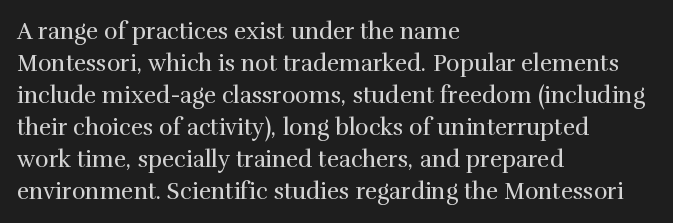
The image shows 23 px text type, upright; set left-aligned, normal line spacing (1.39x), normal letter spacing, not underlined.
